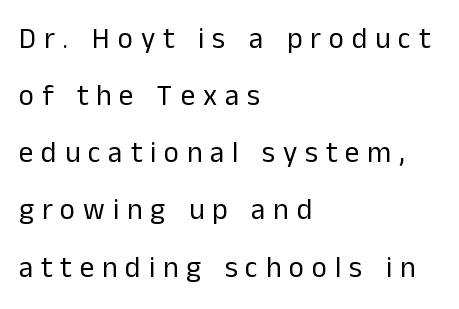
{"serif": "no", "italic": "no", "bold": "no", "weight": "regular", "width": "normal", "stroke_contrast": "low", "x_height": "medium", "monospaced": "no", "underline": "no", "align": "left", "line_spacing": "loose", "line_spacing_ratio": 1.97, "letter_spacing": "wide", "letter_spacing_em": 0.27, "glyph_px": 29}
